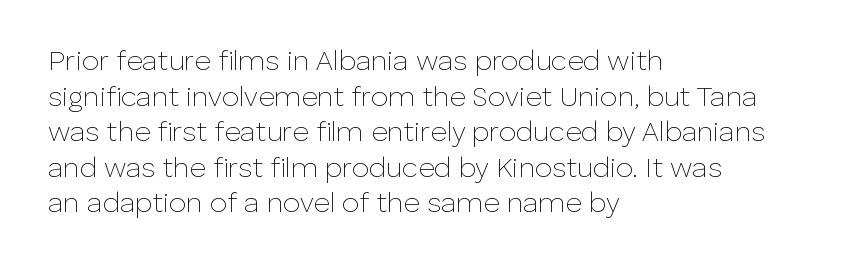
The image shows 28 px thin sans-serif type, upright; set left-aligned, normal line spacing (1.27x), normal letter spacing, not underlined; low stroke contrast and a medium x-height.
